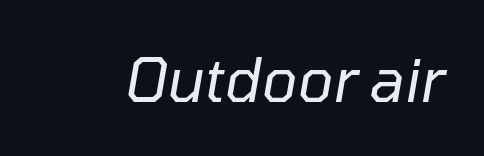
Observe the lean: these are italic letterforms. The letterforms sit at book weight or below. Descenders are the only things crossing below the line. A typesetter would call this zero additional tracking. Note the varied advance widths — an 'i' is clearly narrower than an 'm'.
